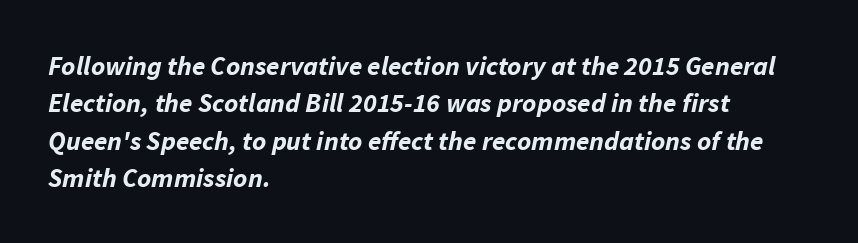
Heavy-handed strokes throughout: this text is bold. Caption: multi-line text, flush left, ragged right. A typesetter would call this zero additional tracking. The space directly below the letters is spotless. Notice how the stems are inclined rather than vertical — that's the hallmark of italics. How would I describe the line gaps? Plain and ordinary.
